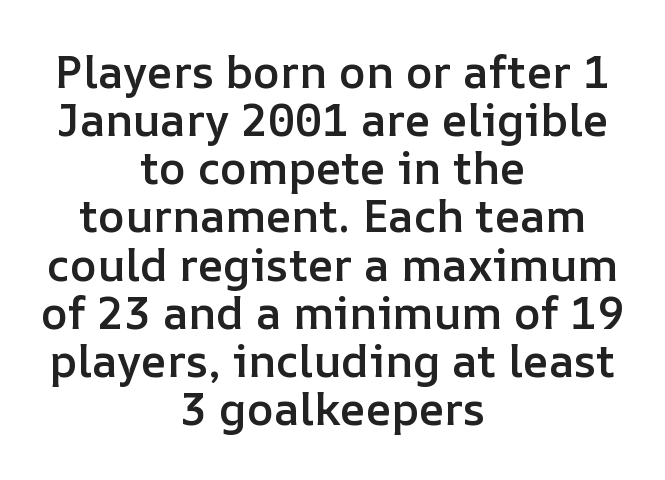
{"italic": "no", "bold": "semi", "weight": "semibold", "width": "normal", "stroke_contrast": "low", "x_height": "medium", "monospaced": "no", "underline": "no", "align": "center", "line_spacing": "tight", "line_spacing_ratio": 1.07, "letter_spacing": "normal", "letter_spacing_em": 0.0, "glyph_px": 45}
